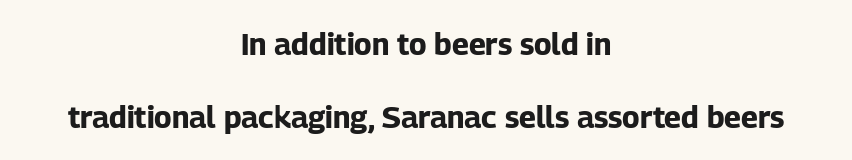
Students, observe: this is what heavily led, spacious text looks like. The lines are quadded center. The letters are bold, with thick, heavy strokes. Every character sits straight up, as roman type does. The type family on display is of the sans-serif kind. Is the letter spacing exaggerated? No — it looks like the ordinary default.
